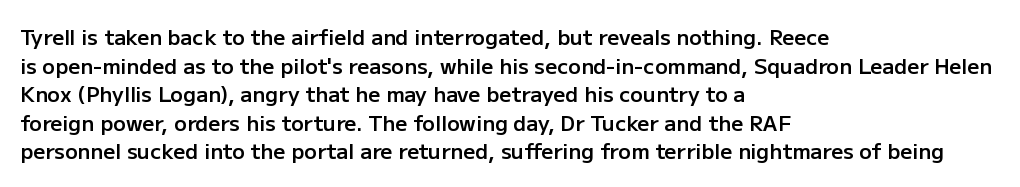
Q: Is the text bold? A: Semi-bold.
Q: Is the text italic (slanted)? A: No, it is upright.
Q: Is the text underlined? A: No.
Q: How is the paragraph aligned? A: Left-aligned.
Q: Is the spacing between letters normal or unusually wide? A: Normal.
Q: Is the spacing between lines tight, normal or loose? A: Normal.
